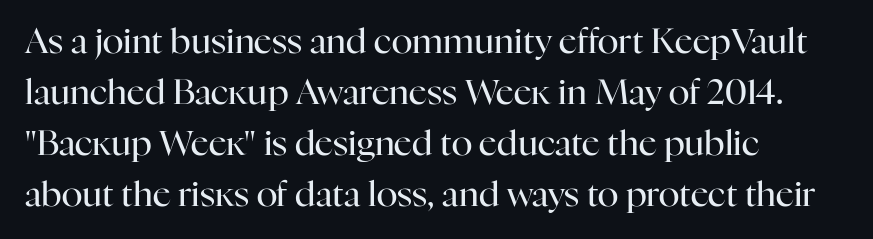
The text was rendered using a seriffed face with decorative stroke endings. Ascenders rise straight up at ninety degrees. Decoration check: the copy has no underline. The rendering uses natural spacing where letterforms have individual widths.
